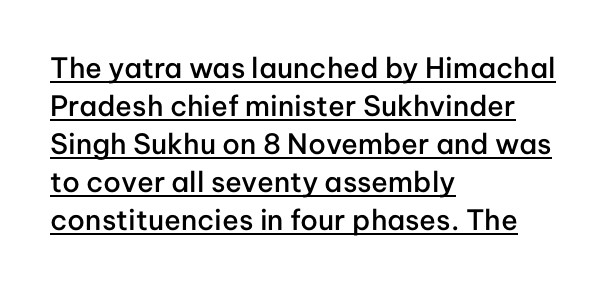
The image shows 28 px semibold sans-serif type, upright; set left-aligned, normal line spacing (1.36x), normal letter spacing, underlined; low stroke contrast and a medium x-height.
